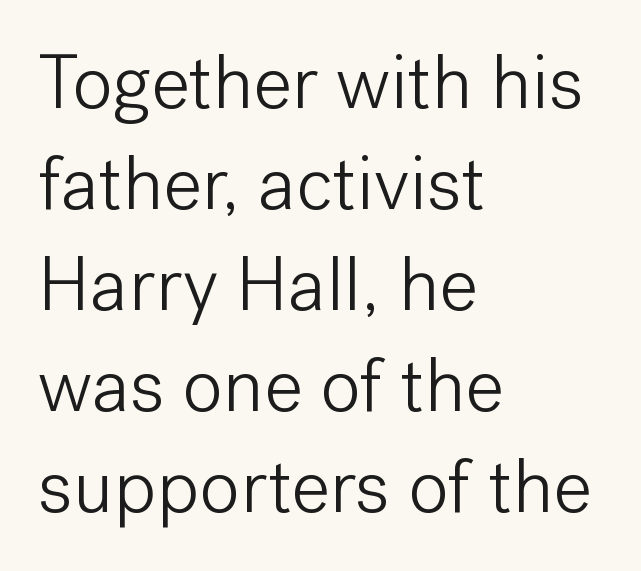
The setting favours the left margin, as ordinary paragraphs usually do. Tracking here is standard; glyphs follow each other at the usual distance. Think of a printed novel: that variable character pitch is what you see here. The designer left line spacing at the default. Caption: face not bold, strokes unweighted. The glyphs are unaccompanied by any horizontal stroke below them.
